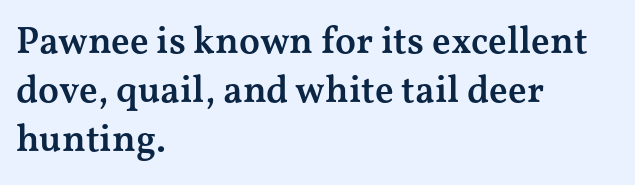
Q: Is the text bold? A: Semi-bold.
Q: Is the text italic (slanted)? A: No, it is upright.
Q: Is the typeface a serif or a sans-serif typeface? A: Serif.
Q: Is the text underlined? A: No.
Q: How is the paragraph aligned? A: Left-aligned.
Q: Is the spacing between letters normal or unusually wide? A: Normal.
Q: Is the spacing between lines tight, normal or loose? A: Normal.
Q: Width (condensed, normal, or wide)? A: Wide.
Q: Stroke contrast? A: Medium.
Q: x-height? A: Medium.
Q: Monospaced? A: No.
